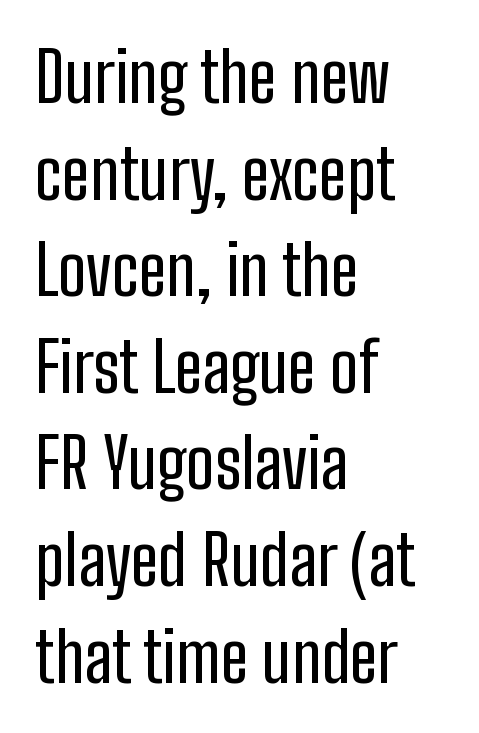
Is this a fixed-width face? No — the glyphs have proportional, varying widths. These lines are set flush left with a ragged right edge. Honestly, the letter spacing is just normal — you wouldn't notice it. This sample uses a sans-serif face.
